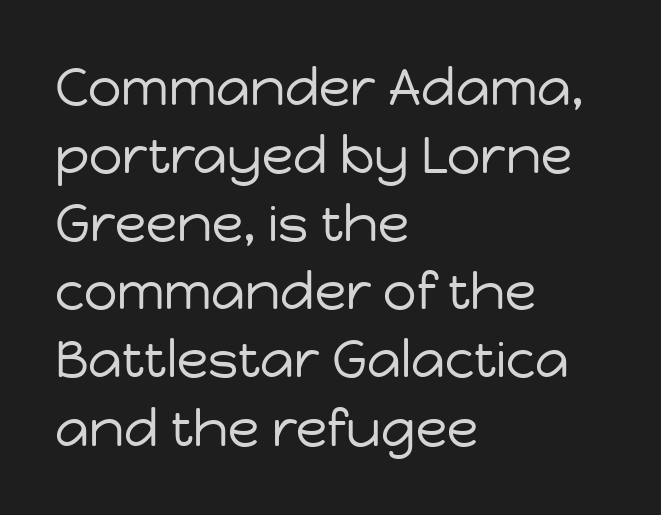
The image shows 52 px regular-weight sans-serif type, upright; set left-aligned, normal line spacing (1.31x), normal letter spacing, not underlined; low stroke contrast and a medium x-height.
